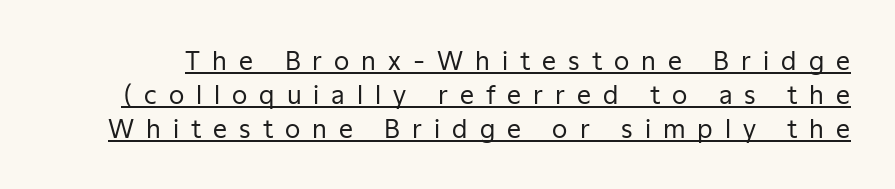
Q: Is the text bold? A: No.
Q: Is the text italic (slanted)? A: No, it is upright.
Q: Is the text underlined? A: Yes.
Q: Is the spacing between letters normal or unusually wide? A: Unusually wide.
Q: Is the spacing between lines tight, normal or loose? A: Normal.
